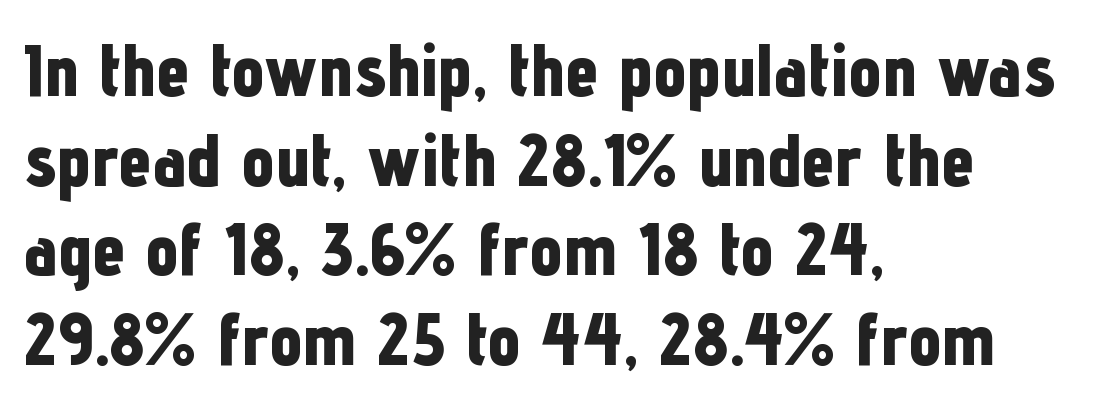
This rendering uses left alignment, leaving the right contour irregular. Each row of text sits above clean, open space. Ordinary non-slanted type is in use. Look at the stroke-to-counter ratio: heavy, a bold.
